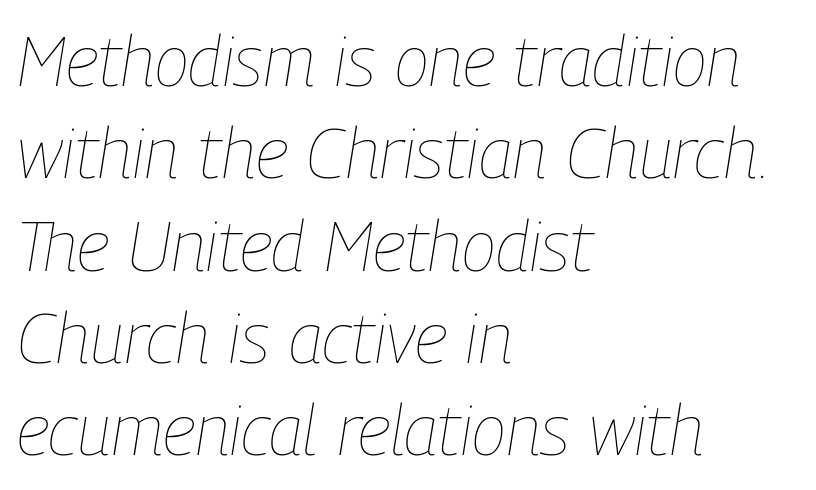
{"italic": "yes", "lean": "right", "slant_degrees": 9, "bold": "no", "weight": "thin", "width": "condensed", "stroke_contrast": "low", "x_height": "medium", "monospaced": "no", "underline": "no", "align": "left", "line_spacing": "normal", "line_spacing_ratio": 1.3, "letter_spacing": "normal", "letter_spacing_em": 0.0, "glyph_px": 71}
